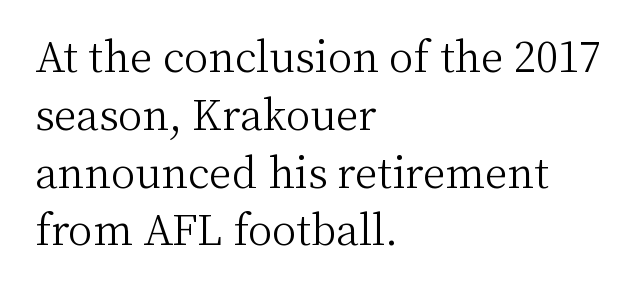
The image shows 41 px light serif type, upright; set left-aligned, normal line spacing (1.41x), normal letter spacing, not underlined; medium stroke contrast and a medium x-height.
